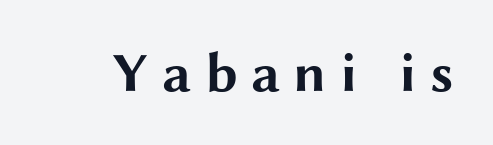
Q: Is the text bold? A: Yes.
Q: Is the text italic (slanted)? A: No, it is upright.
Q: Is the typeface a serif or a sans-serif typeface? A: Sans-serif.
Q: Is the text underlined? A: No.
Q: Is the spacing between letters normal or unusually wide? A: Unusually wide.
Q: Width (condensed, normal, or wide)? A: Wide.
Q: Stroke contrast? A: Medium.
Q: x-height? A: Medium.
Q: Monospaced? A: No.
